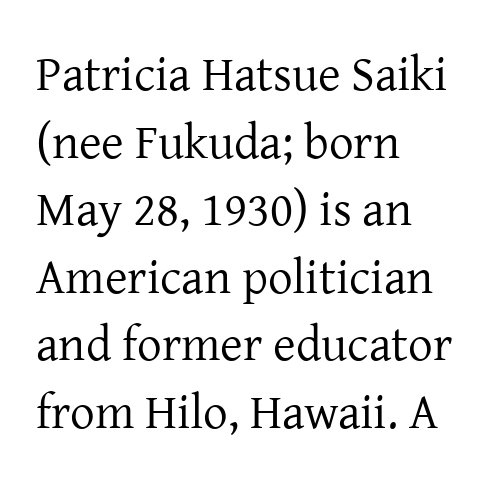
Q: Is the text bold? A: No.
Q: Is the text italic (slanted)? A: No, it is upright.
Q: Is the typeface a serif or a sans-serif typeface? A: Serif.
Q: Is the text underlined? A: No.
Q: How is the paragraph aligned? A: Left-aligned.
Q: Is the spacing between letters normal or unusually wide? A: Normal.
Q: Is the spacing between lines tight, normal or loose? A: Normal.
Q: Width (condensed, normal, or wide)? A: Normal.
Q: Stroke contrast? A: Low.
Q: x-height? A: Medium.
Q: Monospaced? A: No.
